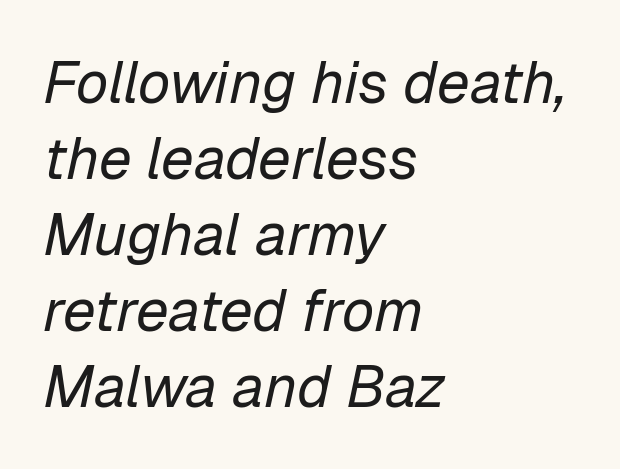
Emphasis-style slanted type is in use. Vertically, the passage feels balanced, rows spaced as you'd expect. Think of a printed novel: that variable character pitch is what you see here. In terms of letterspacing, this is plain default setting. The string is rendered with underlining switched off.
